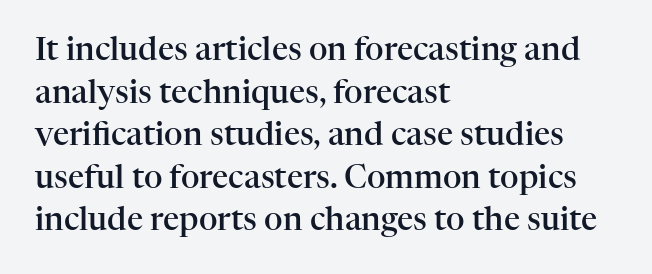
Glyph-to-glyph distance matches everyday printed text. Interline gaps are of average width in this sample. Characters remain perfectly vertical along every line. Do the characters align in a grid? No, the font is proportional.
